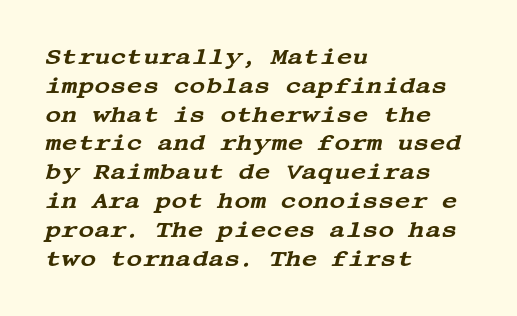
Q: Is the text italic (slanted)? A: Yes, it leans right by about 13 degrees.
Q: Is the text underlined? A: No.
Q: How is the paragraph aligned? A: Left-aligned.
Q: Is the spacing between letters normal or unusually wide? A: Normal.
Q: Is the spacing between lines tight, normal or loose? A: Normal.
